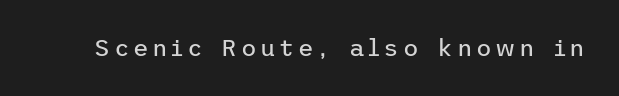
Only glyphs here, with clear space below each row. Posture: upright roman. The font is comparable to plain body text, perhaps lighter.
